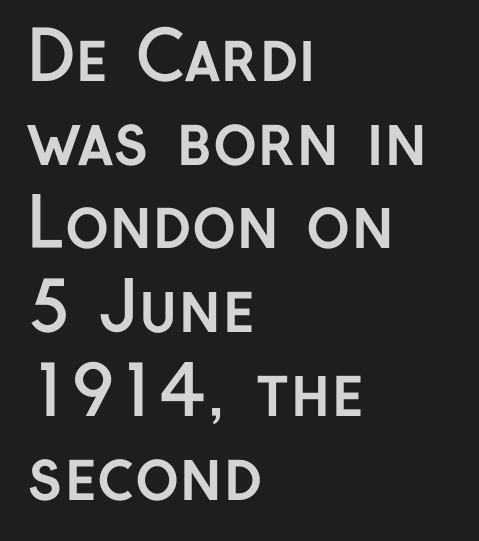
{"serif": "no", "italic": "no", "bold": "yes", "weight": "semibold", "width": "normal", "stroke_contrast": "low", "x_height": "medium", "monospaced": "no", "underline": "no", "align": "left", "line_spacing": "normal", "line_spacing_ratio": 1.25, "letter_spacing": "normal", "letter_spacing_em": 0.0, "glyph_px": 67}
